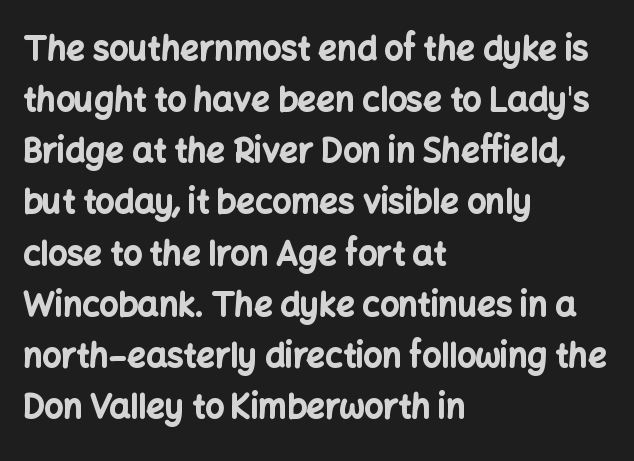
Q: Is the text bold? A: Yes.
Q: Is the text italic (slanted)? A: No, it is upright.
Q: Is the typeface a serif or a sans-serif typeface? A: Sans-serif.
Q: Is the text underlined? A: No.
Q: How is the paragraph aligned? A: Left-aligned.
Q: Is the spacing between letters normal or unusually wide? A: Normal.
Q: Is the spacing between lines tight, normal or loose? A: Normal.
Q: Width (condensed, normal, or wide)? A: Normal.
Q: Stroke contrast? A: Low.
Q: x-height? A: Medium.
Q: Monospaced? A: No.
